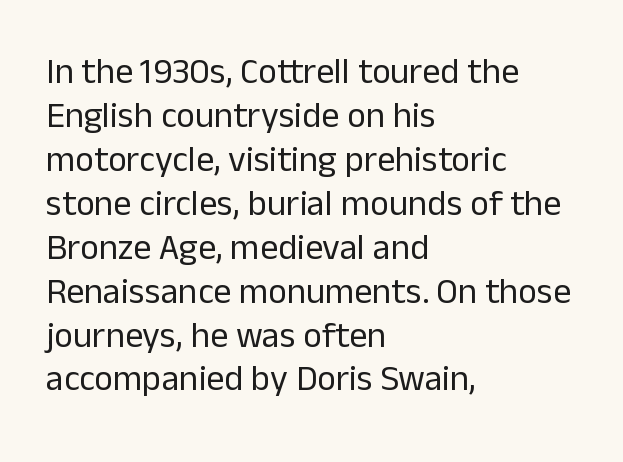
Any mark beneath the type? The region is blank. Characters remain perfectly vertical along every line. Each letter keeps its own natural width here, so spacing adapts to shape. The letterforms sit at book weight or below. Notice how the passage keeps a crisp vertical edge on the left only. The face used here is rendered with its standard letterfit.
